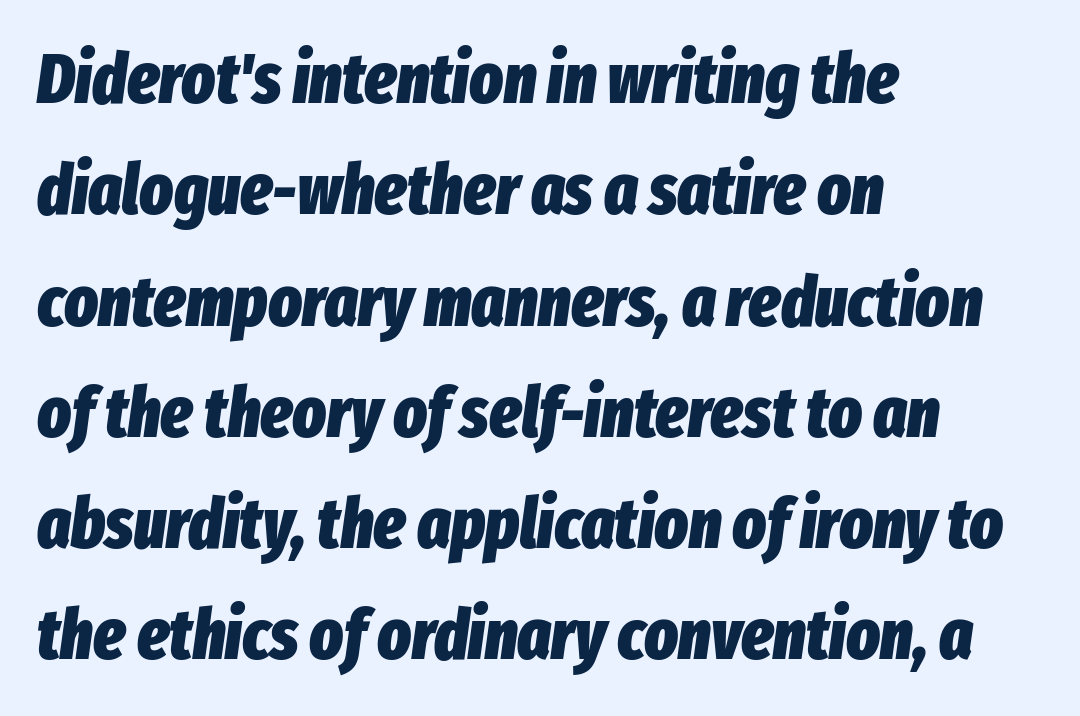
The rendering uses a bold face; every stroke is thick and dark. Glance below the letters and you will spot only blank space. A typesetter would call this zero additional tracking. Character widths vary here, with narrow letters taking less room than wide ones. These lines were composed using italics.
